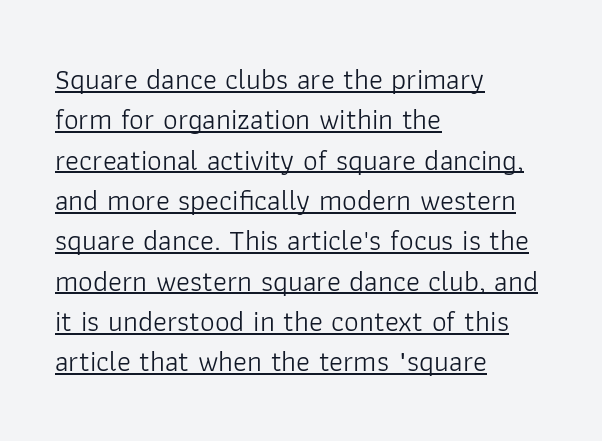
Caption: standard tracking, unaltered. Compared with a typical body face, this is equally light or lighter still. Looks like someone drew a line under every word here. Each letter keeps its own natural width here, so spacing adapts to shape. Notice how descenders clear the ascenders below comfortably — that's standard leading. The lettering stays uniformly vertical, giving the passage a roman look.
